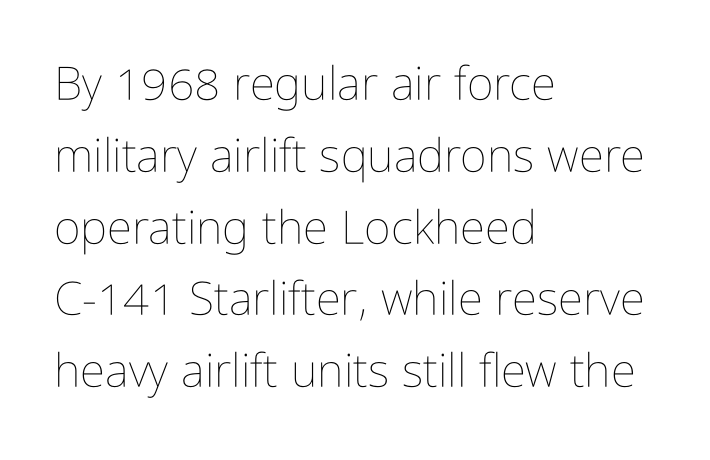
Q: Is the text bold? A: No.
Q: Is the text italic (slanted)? A: No, it is upright.
Q: Is the text underlined? A: No.
Q: How is the paragraph aligned? A: Left-aligned.
Q: Is the spacing between letters normal or unusually wide? A: Normal.
Q: Is the spacing between lines tight, normal or loose? A: Normal.
Q: Width (condensed, normal, or wide)? A: Condensed.
Q: Stroke contrast? A: Low.
Q: x-height? A: Medium.
Q: Monospaced? A: No.
